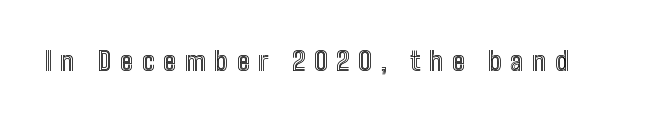
Q: Is the text italic (slanted)? A: No, it is upright.
Q: Is the text underlined? A: No.
Q: Is the spacing between letters normal or unusually wide? A: Unusually wide.
